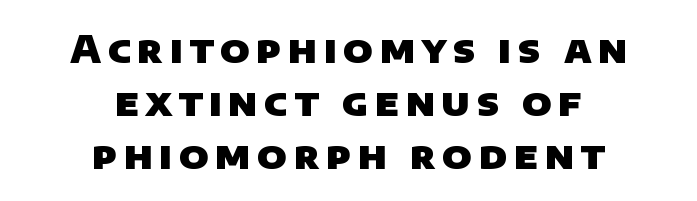
Has an underline been added? It has not. Typeset on center — no edge is straight. Nothing sits at the stroke ends, so this counts as sans-serif. Vertical spacing — default.
